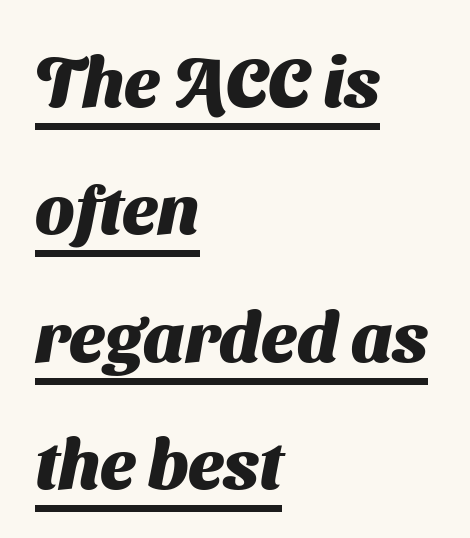
Q: Is the text bold? A: Yes.
Q: Is the typeface a serif or a sans-serif typeface? A: Sans-serif.
Q: Is the text underlined? A: Yes.
Q: How is the paragraph aligned? A: Left-aligned.
Q: Is the spacing between letters normal or unusually wide? A: Normal.
Q: Width (condensed, normal, or wide)? A: Normal.
Q: Stroke contrast? A: Medium.
Q: x-height? A: Medium.
Q: Monospaced? A: No.
